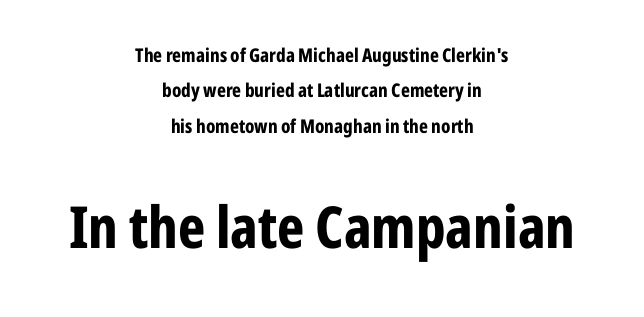
Q: Is the text bold? A: Yes.
Q: Is the text italic (slanted)? A: No, it is upright.
Q: Is the typeface a serif or a sans-serif typeface? A: Sans-serif.
Q: Is the text underlined? A: No.
Q: How is the paragraph aligned? A: Centered.
Q: Is the spacing between letters normal or unusually wide? A: Normal.
Q: Which block of text is set in a larger size, the first (top) or the second (bottom)? A: The second (bottom) one.
Q: Width (condensed, normal, or wide)? A: Condensed.
Q: Stroke contrast? A: Low.
Q: x-height? A: Medium.
Q: Monospaced? A: No.
